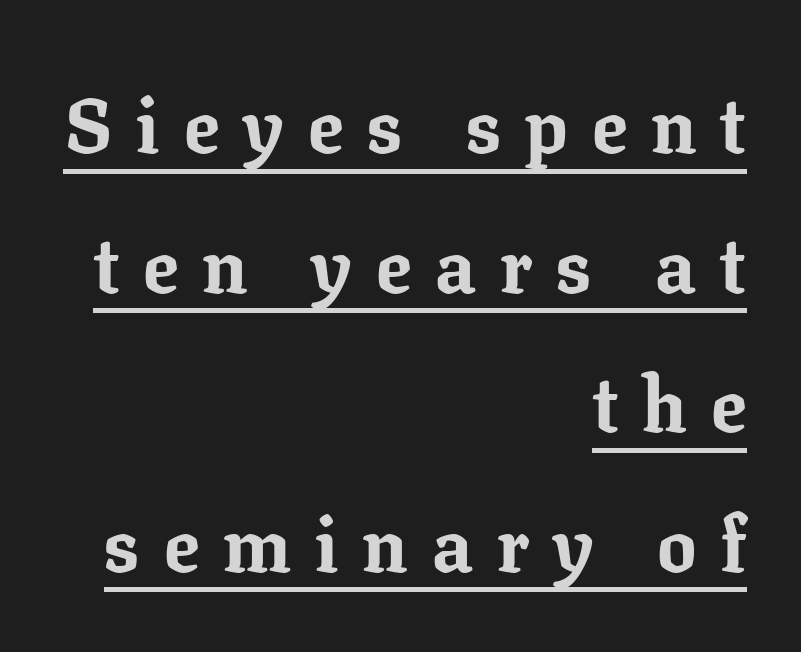
Does the type have serifs? Yes, each stem ends in a small foot. Honestly, the underline is the first thing you notice here. A flush-right, rag-left setting is used for this passage. Upright lettering throughout.
